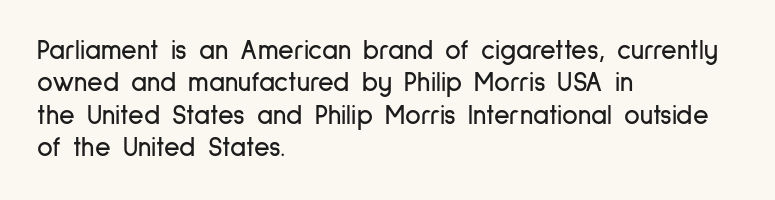
The image shows 27 px text type, upright; set left-aligned, line spacing 1.2x, normal letter spacing, not underlined.
